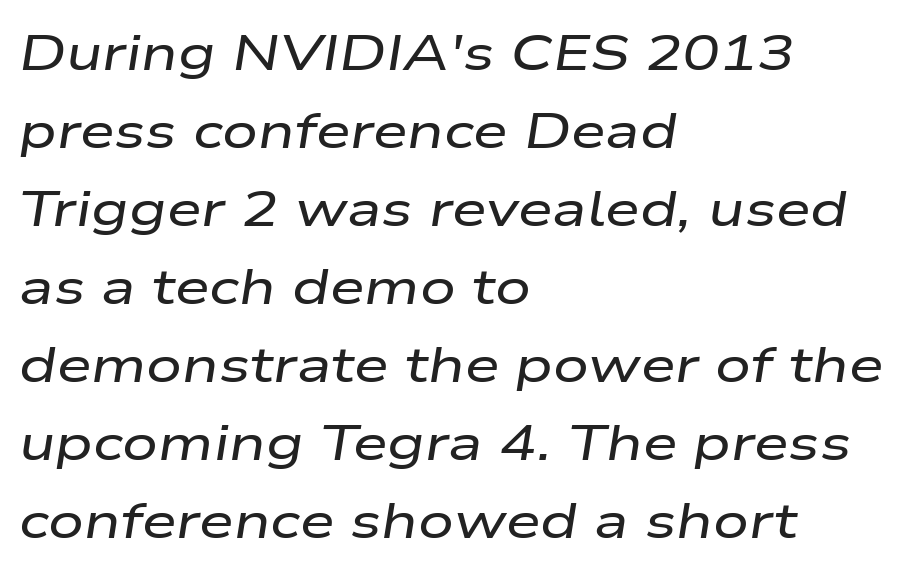
The image shows 50 px wide type, italic (leaning right); set left-aligned, normal line spacing (1.56x), normal letter spacing, not underlined; low stroke contrast and a medium x-height.
